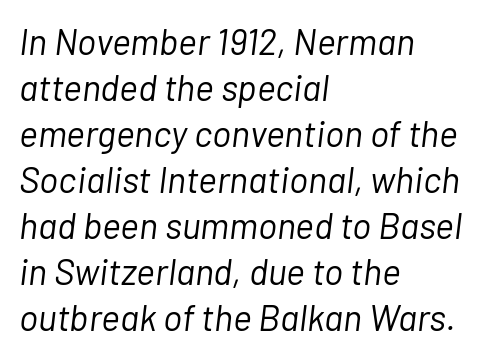
The image shows 36 px light type, italic (leaning right); set left-aligned, normal line spacing (1.28x), normal letter spacing, not underlined; low stroke contrast and a medium x-height.
